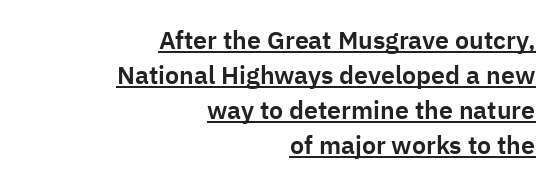
The image shows 25 px text type, upright; set right-aligned, normal line spacing (1.4x), normal letter spacing, underlined.
